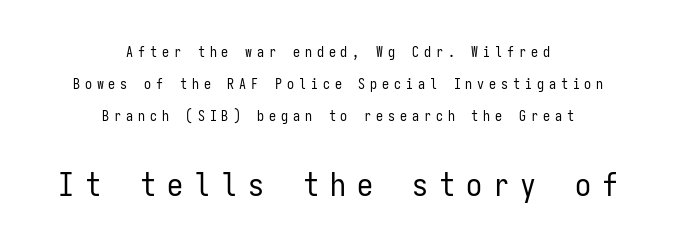
{"serif": "no", "italic": "no", "bold": "no", "weight": "regular", "width": "condensed", "stroke_contrast": "low", "x_height": "medium", "monospaced": "yes", "underline": "no", "align": "center", "line_spacing": "loose", "line_spacing_ratio": 2.29, "letter_spacing": "wide", "letter_spacing_em": 0.35, "larger_block": "second", "size_ratio": 2.29, "glyph_px": 32}
